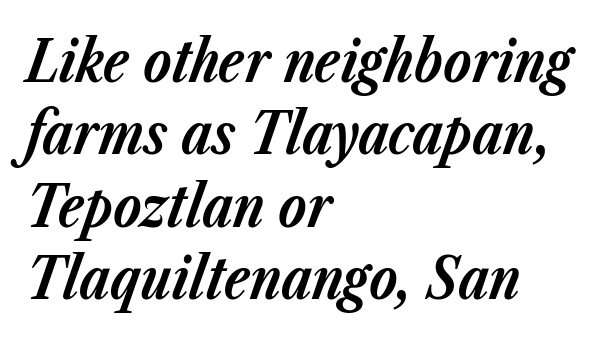
The image shows 57 px bold type, italic (leaning right); set left-aligned, normal line spacing (1.27x), normal letter spacing, not underlined; low stroke contrast and a medium x-height.
